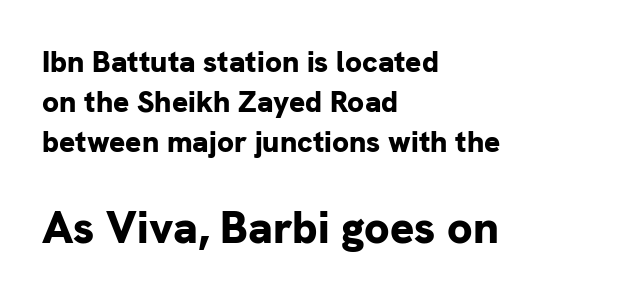
The image shows 45 px bold sans-serif type, upright; set left-aligned, normal line spacing (1.33x), normal letter spacing, not underlined; the second (bottom) block is 1.5x larger; low stroke contrast and a medium x-height.
